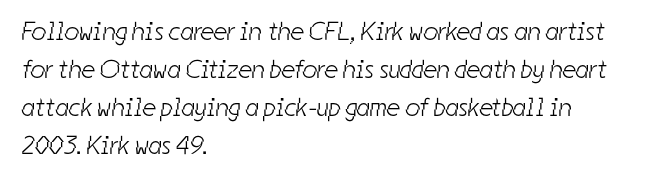
The image shows 26 px text type; set left-aligned, normal line spacing (1.46x), normal letter spacing, not underlined.
